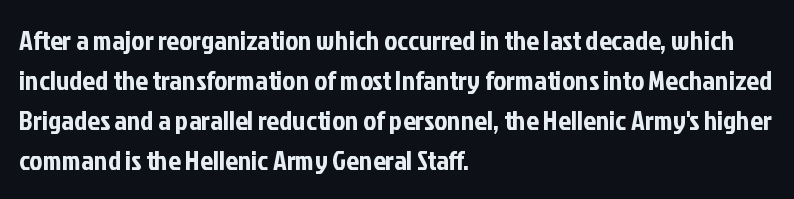
{"serif": "no", "italic": "no", "width": "condensed", "stroke_contrast": "low", "x_height": "medium", "monospaced": "no", "underline": "no", "align": "left", "line_spacing": "normal", "line_spacing_ratio": 1.43, "letter_spacing": "normal", "letter_spacing_em": 0.0, "glyph_px": 28}
